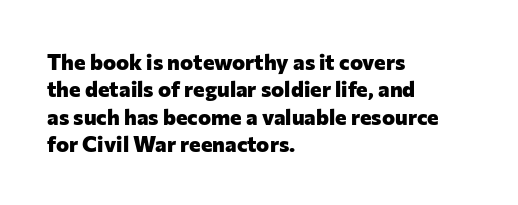
{"italic": "no", "bold": "yes", "underline": "no", "align": "left", "line_spacing": "normal", "line_spacing_ratio": 1.25, "letter_spacing": "normal", "letter_spacing_em": 0.0, "glyph_px": 22}
